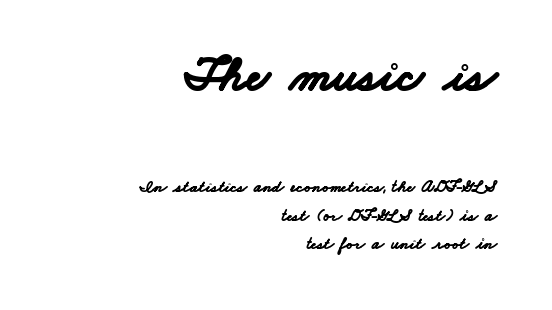
{"serif": "no", "bold": "yes", "weight": "bold", "width": "wide", "stroke_contrast": "low", "x_height": "small", "monospaced": "no", "underline": "no", "align": "right", "line_spacing": "normal", "line_spacing_ratio": 1.68, "letter_spacing": "normal", "letter_spacing_em": 0.0, "larger_block": "first", "size_ratio": 2.94, "glyph_px": 50}
